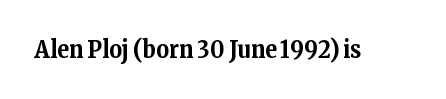
{"italic": "no", "bold": "yes", "underline": "no", "letter_spacing": "normal", "letter_spacing_em": 0.0, "glyph_px": 24}
